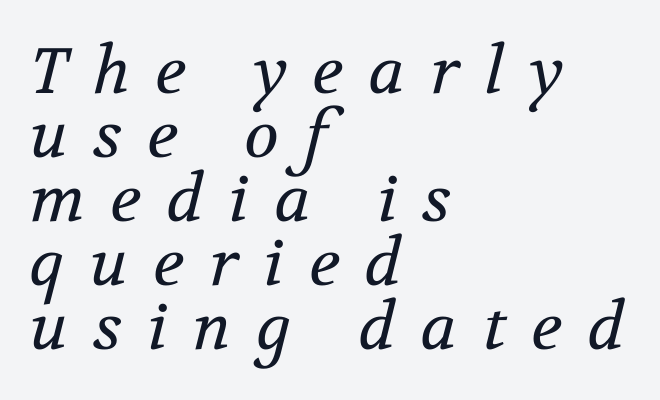
The image shows 64 px regular-weight serif type, italic (leaning right); set left-aligned, tight line spacing (1.0x), unusually wide letter spacing (+0.4 em), not underlined; medium stroke contrast and a medium x-height.
